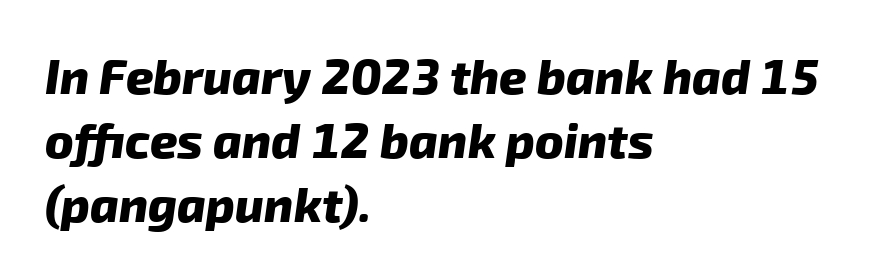
Q: Is the text bold? A: Yes.
Q: Is the typeface a serif or a sans-serif typeface? A: Sans-serif.
Q: Is the text underlined? A: No.
Q: How is the paragraph aligned? A: Left-aligned.
Q: Is the spacing between letters normal or unusually wide? A: Normal.
Q: Is the spacing between lines tight, normal or loose? A: Normal.
Q: Width (condensed, normal, or wide)? A: Normal.
Q: Stroke contrast? A: Low.
Q: x-height? A: Medium.
Q: Monospaced? A: No.
